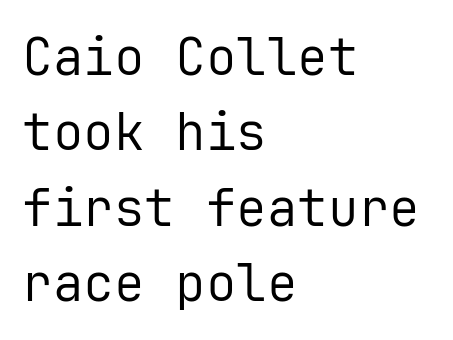
Q: Is the text bold? A: No.
Q: Is the text italic (slanted)? A: No, it is upright.
Q: Is the typeface a serif or a sans-serif typeface? A: Sans-serif.
Q: Is the text underlined? A: No.
Q: How is the paragraph aligned? A: Left-aligned.
Q: Is the spacing between letters normal or unusually wide? A: Normal.
Q: Is the spacing between lines tight, normal or loose? A: Normal.
Q: Width (condensed, normal, or wide)? A: Normal.
Q: Stroke contrast? A: Low.
Q: x-height? A: Medium.
Q: Monospaced? A: Yes.
